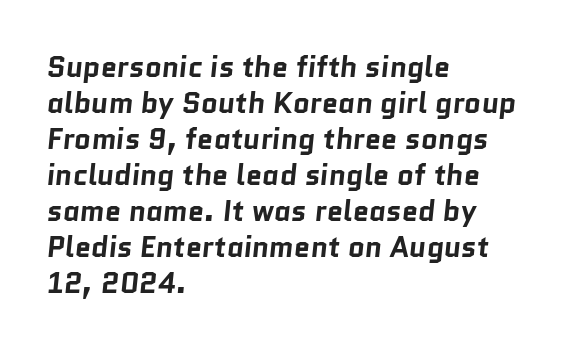
Q: Is the text bold? A: Yes.
Q: Is the typeface a serif or a sans-serif typeface? A: Sans-serif.
Q: Is the text underlined? A: No.
Q: How is the paragraph aligned? A: Left-aligned.
Q: Is the spacing between letters normal or unusually wide? A: Normal.
Q: Width (condensed, normal, or wide)? A: Normal.
Q: Stroke contrast? A: Low.
Q: x-height? A: Medium.
Q: Monospaced? A: No.
